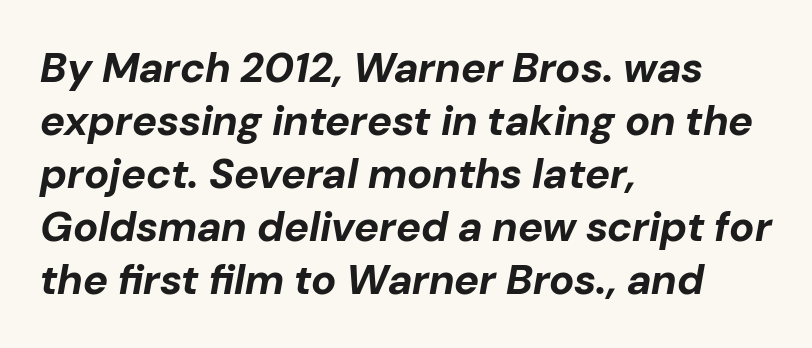
Q: Is the text bold? A: Yes.
Q: Is the text italic (slanted)? A: Yes, it leans right by about 10 degrees.
Q: Is the text underlined? A: No.
Q: How is the paragraph aligned? A: Left-aligned.
Q: Is the spacing between letters normal or unusually wide? A: Normal.
Q: Is the spacing between lines tight, normal or loose? A: Normal.
Q: Width (condensed, normal, or wide)? A: Normal.
Q: Stroke contrast? A: Low.
Q: x-height? A: Medium.
Q: Monospaced? A: No.
